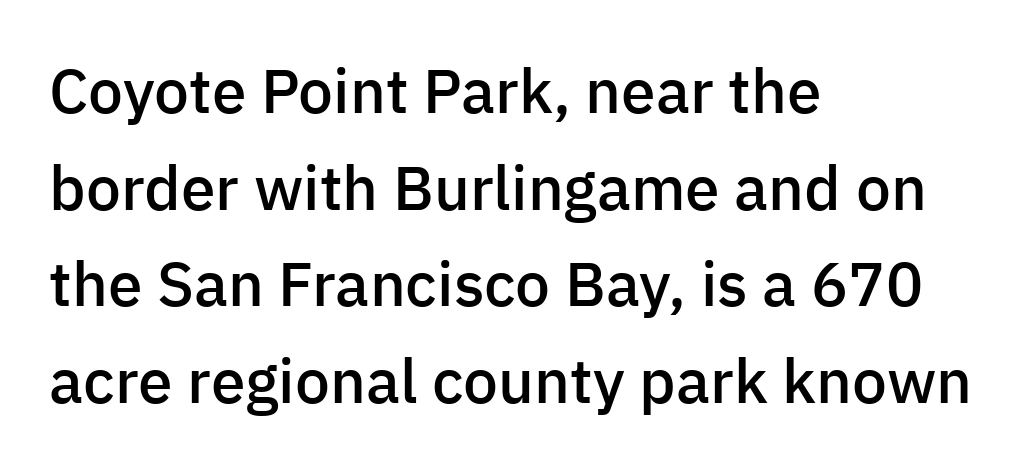
The image shows 62 px semibold sans-serif type, upright; set left-aligned, normal line spacing (1.56x), normal letter spacing, not underlined; low stroke contrast and a medium x-height.
